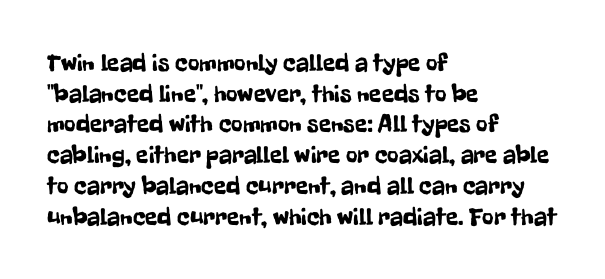
The image shows 25 px text type, upright; set left-aligned, line spacing 1.23x, normal letter spacing, not underlined.
